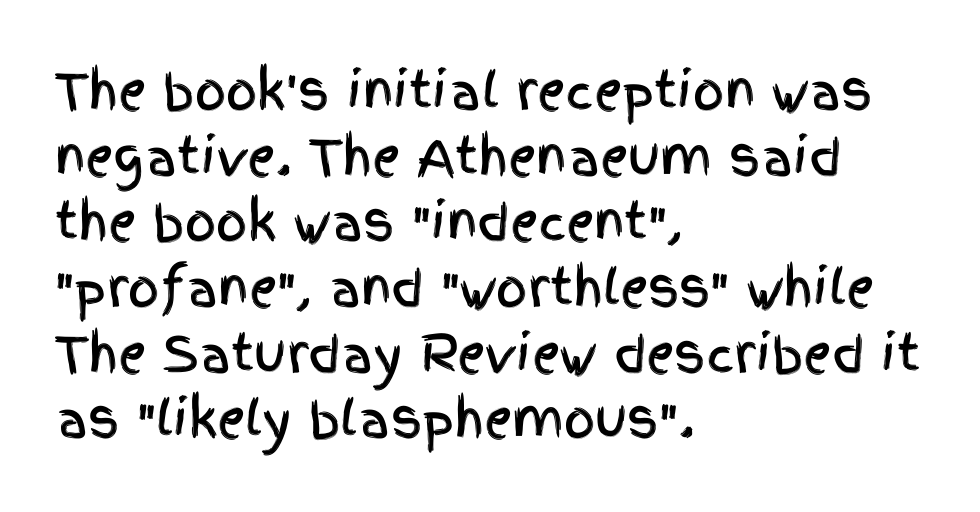
Interline gaps are of average width in this sample. Typeset ragged right — the left edge is the straight one. The passage shown has conventional tracking throughout. A bare baseline throughout the passage. Spacing verdict: proportional, widths tailored to each character.
